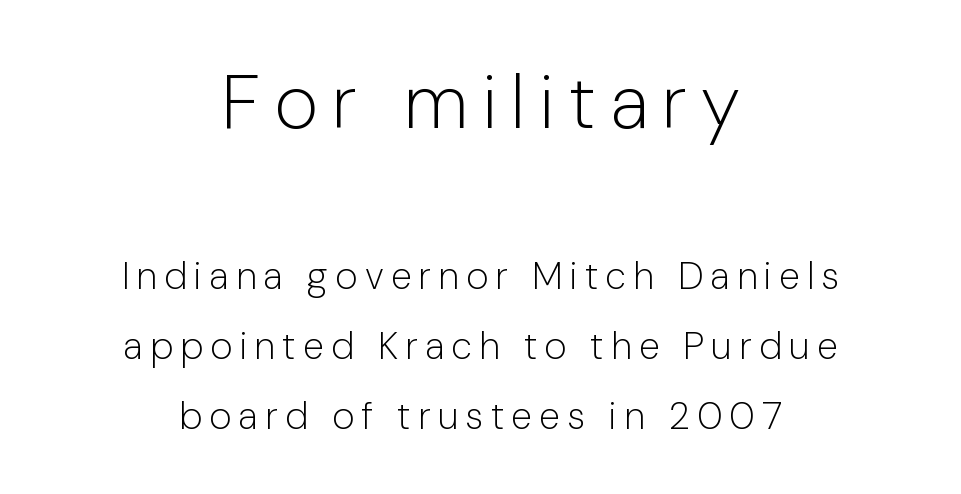
Q: Is the text bold? A: No.
Q: Is the text italic (slanted)? A: No, it is upright.
Q: Is the typeface a serif or a sans-serif typeface? A: Sans-serif.
Q: Is the text underlined? A: No.
Q: How is the paragraph aligned? A: Centered.
Q: Which block of text is set in a larger size, the first (top) or the second (bottom)? A: The first (top) one.
Q: Width (condensed, normal, or wide)? A: Normal.
Q: Stroke contrast? A: Low.
Q: x-height? A: Medium.
Q: Monospaced? A: No.
